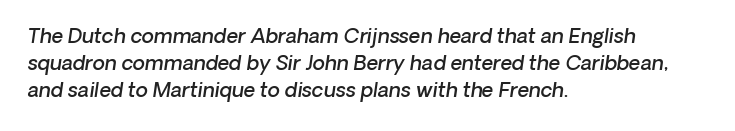
{"bold": "semi", "underline": "no", "align": "left", "line_spacing": "normal", "line_spacing_ratio": 1.36, "letter_spacing": "normal", "letter_spacing_em": 0.0, "glyph_px": 20}
